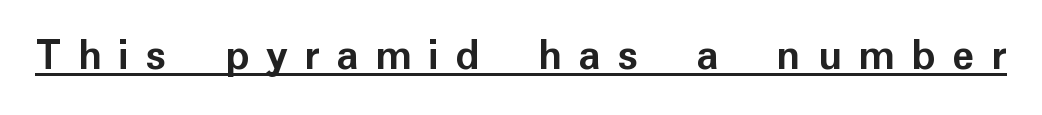
{"serif": "no", "italic": "no", "bold": "yes", "weight": "semibold", "width": "normal", "stroke_contrast": "low", "x_height": "medium", "monospaced": "no", "underline": "yes", "letter_spacing": "wide", "letter_spacing_em": 0.36, "glyph_px": 46}
